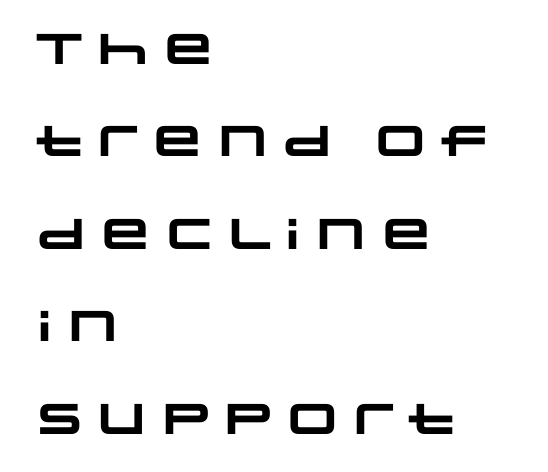
Anything drawn beneath the words? Only blank space. Note the varied advance widths — an 'i' is clearly narrower than an 'm'. Regarding leading, the lines here are spaced well apart. In CSS terms this would be text-align: left.
